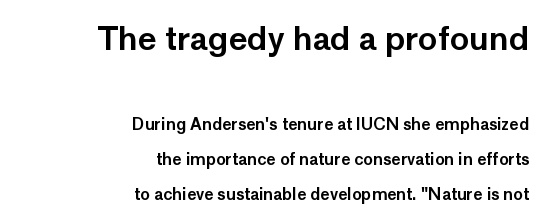
Q: Is the text italic (slanted)? A: No, it is upright.
Q: Is the typeface a serif or a sans-serif typeface? A: Sans-serif.
Q: Is the text underlined? A: No.
Q: How is the paragraph aligned? A: Right-aligned.
Q: Is the spacing between letters normal or unusually wide? A: Normal.
Q: Is the spacing between lines tight, normal or loose? A: Loose.
Q: Which block of text is set in a larger size, the first (top) or the second (bottom)? A: The first (top) one.
Q: Width (condensed, normal, or wide)? A: Normal.
Q: Stroke contrast? A: Low.
Q: x-height? A: Medium.
Q: Monospaced? A: No.
